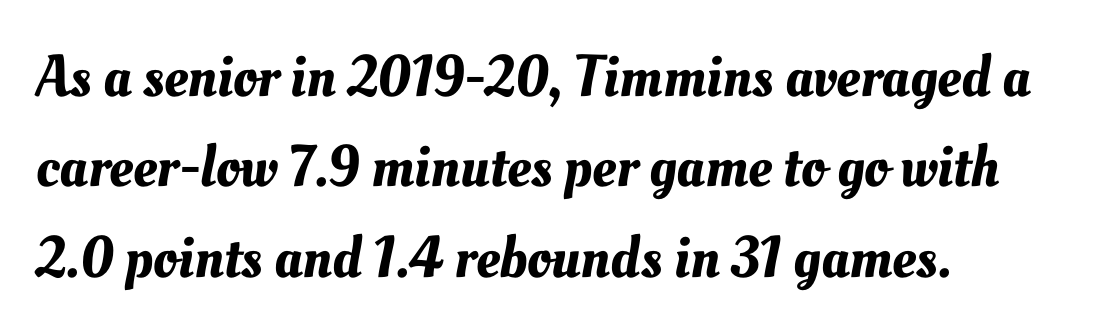
Q: Is the text underlined? A: No.
Q: How is the paragraph aligned? A: Left-aligned.
Q: Is the spacing between letters normal or unusually wide? A: Normal.
Q: Is the spacing between lines tight, normal or loose? A: Normal.
Q: Width (condensed, normal, or wide)? A: Normal.
Q: Stroke contrast? A: Medium.
Q: x-height? A: Small.
Q: Monospaced? A: No.
